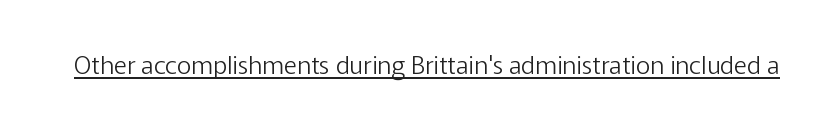
Q: Is the text bold? A: No.
Q: Is the text italic (slanted)? A: No, it is upright.
Q: Is the text underlined? A: Yes.
Q: Is the spacing between letters normal or unusually wide? A: Normal.
